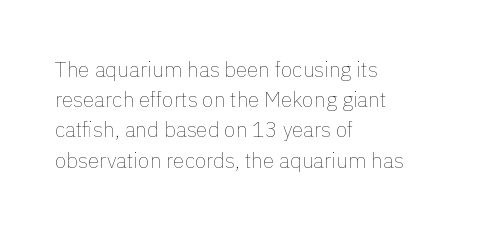
The image shows 21 px text type, upright; set left-aligned, normal line spacing (1.44x), normal letter spacing, not underlined.
